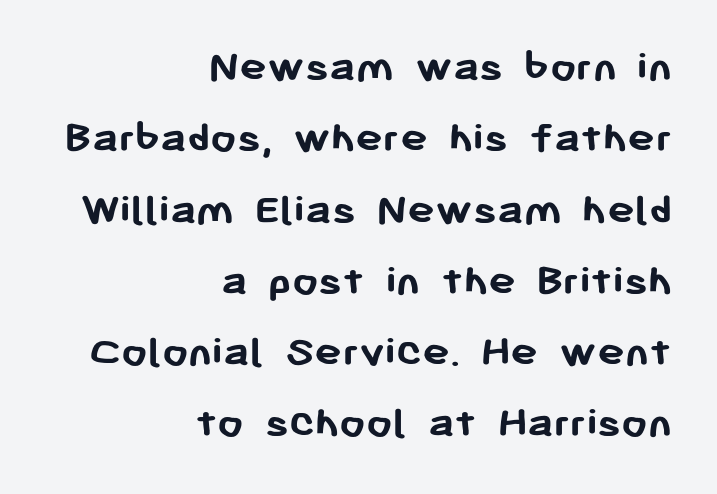
Serifs: no, the terminals of the letterforms are clean. These lines sit exactly where default settings would place them. Each line ends at the same right margin while the left side varies. Compared with typical body copy, the letter spacing here is the same. Looks like regular typesetting: each glyph gets only the width it needs. Only glyphs here, with clear space below each row.
